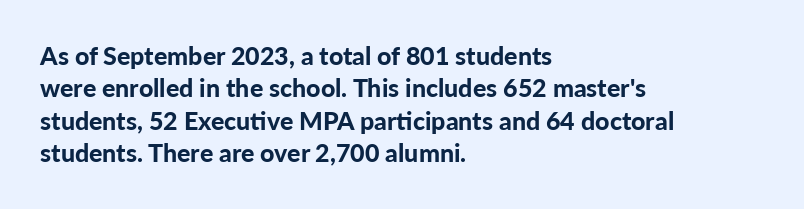
{"italic": "no", "bold": "yes", "underline": "no", "align": "left", "line_spacing": "normal", "line_spacing_ratio": 1.3, "letter_spacing": "normal", "letter_spacing_em": 0.0, "glyph_px": 25}
